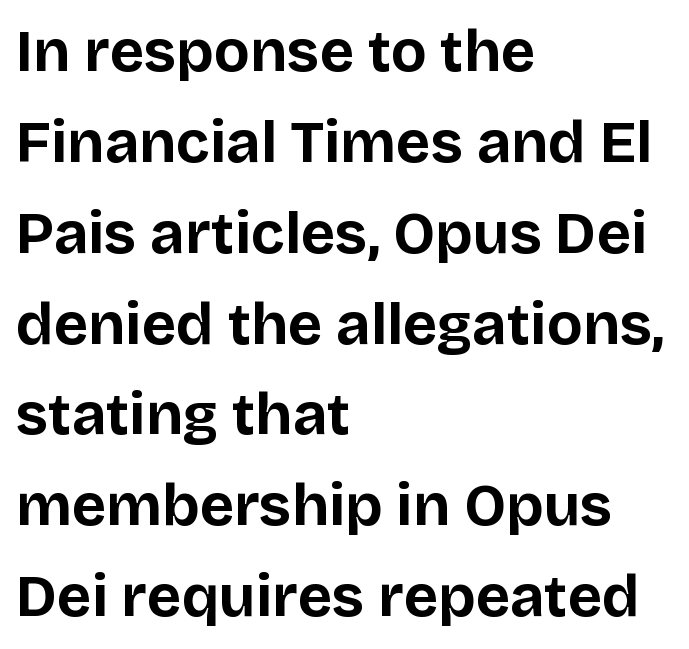
Q: Is the text bold? A: Yes.
Q: Is the text italic (slanted)? A: No, it is upright.
Q: Is the typeface a serif or a sans-serif typeface? A: Sans-serif.
Q: Is the text underlined? A: No.
Q: How is the paragraph aligned? A: Left-aligned.
Q: Is the spacing between letters normal or unusually wide? A: Normal.
Q: Is the spacing between lines tight, normal or loose? A: Normal.
Q: Width (condensed, normal, or wide)? A: Normal.
Q: Stroke contrast? A: Low.
Q: x-height? A: Large.
Q: Monospaced? A: No.
